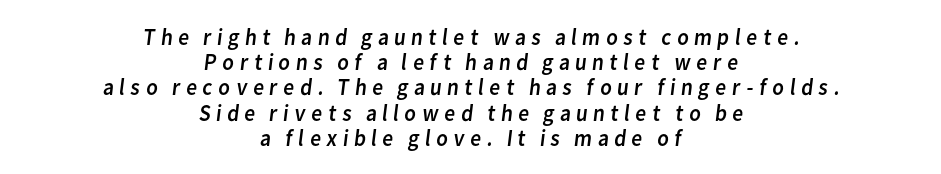
{"bold": "no", "underline": "no", "align": "center", "line_spacing": "tight", "line_spacing_ratio": 1.05, "glyph_px": 24}
